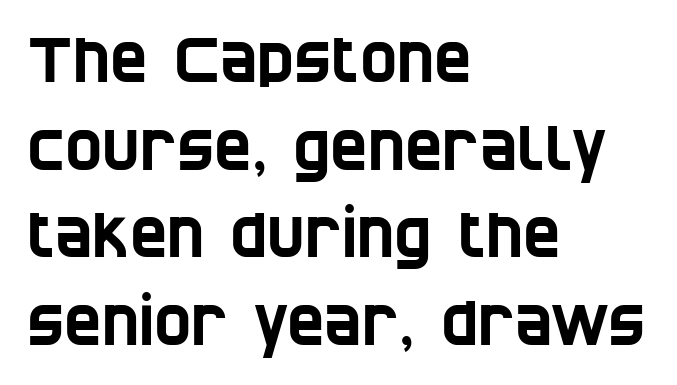
Q: Is the typeface a serif or a sans-serif typeface? A: Sans-serif.
Q: Is the text underlined? A: No.
Q: How is the paragraph aligned? A: Left-aligned.
Q: Is the spacing between letters normal or unusually wide? A: Normal.
Q: Is the spacing between lines tight, normal or loose? A: Normal.
Q: Width (condensed, normal, or wide)? A: Condensed.
Q: Stroke contrast? A: Low.
Q: x-height? A: Large.
Q: Monospaced? A: No.
